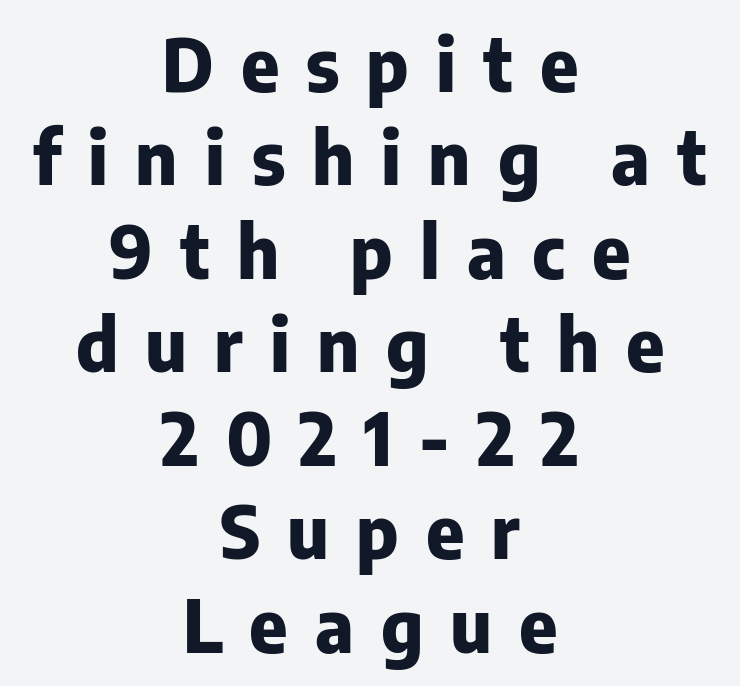
Q: Is the text bold? A: Yes.
Q: Is the text italic (slanted)? A: No, it is upright.
Q: Is the typeface a serif or a sans-serif typeface? A: Sans-serif.
Q: Is the text underlined? A: No.
Q: How is the paragraph aligned? A: Centered.
Q: Is the spacing between letters normal or unusually wide? A: Unusually wide.
Q: Is the spacing between lines tight, normal or loose? A: Normal.
Q: Width (condensed, normal, or wide)? A: Normal.
Q: Stroke contrast? A: Low.
Q: x-height? A: Medium.
Q: Monospaced? A: No.
